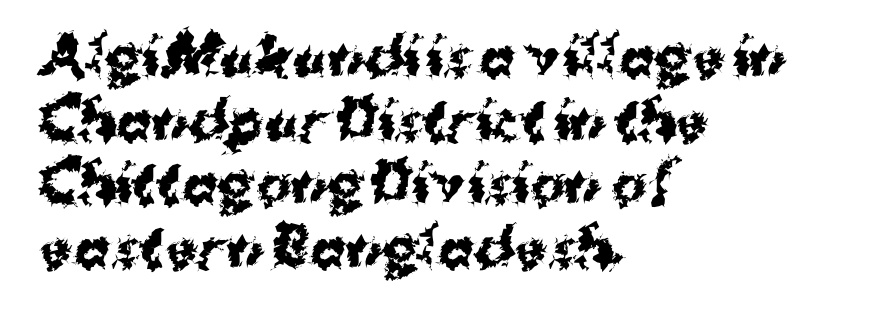
{"serif": "no", "bold": "yes", "weight": "bold", "width": "normal", "stroke_contrast": "medium", "x_height": "medium", "monospaced": "no", "underline": "no", "align": "left", "line_spacing_ratio": 1.2, "letter_spacing": "normal", "letter_spacing_em": 0.0, "glyph_px": 53}
